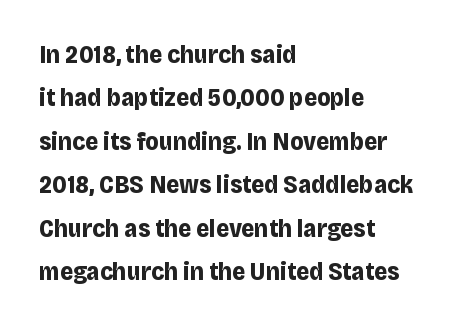
What stands out about the letter spacing? Nothing — it is the standard amount. The characters look thick and weighty, a clear bold. Is there any slant? The stems are plumb. Horizontal alignment here is leftward, the default for most running prose. Just letters on the line, the space beneath them empty.
